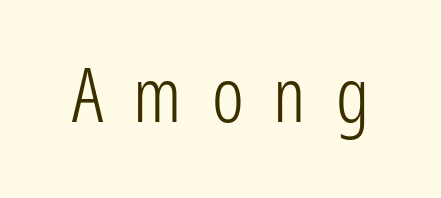
Q: Is the text bold? A: No.
Q: Is the text italic (slanted)? A: No, it is upright.
Q: Is the typeface a serif or a sans-serif typeface? A: Sans-serif.
Q: Is the text underlined? A: No.
Q: Is the spacing between letters normal or unusually wide? A: Unusually wide.
Q: Width (condensed, normal, or wide)? A: Condensed.
Q: Stroke contrast? A: Low.
Q: x-height? A: Medium.
Q: Monospaced? A: No.
